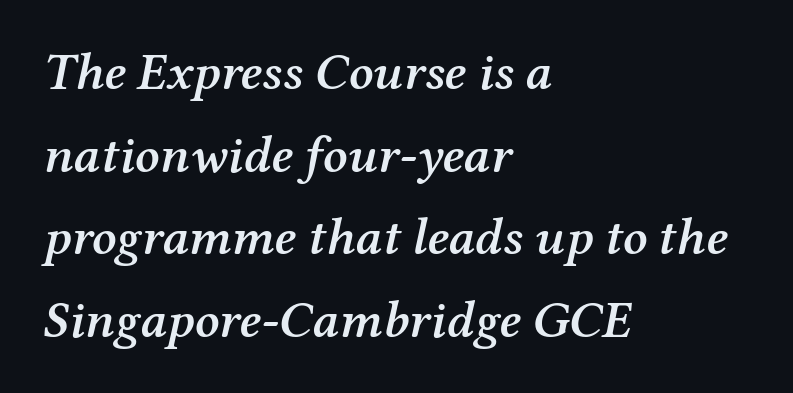
Q: Is the text bold? A: Semi-bold.
Q: Is the text italic (slanted)? A: Yes, it leans right by about 12 degrees.
Q: Is the typeface a serif or a sans-serif typeface? A: Serif.
Q: Is the text underlined? A: No.
Q: How is the paragraph aligned? A: Left-aligned.
Q: Is the spacing between letters normal or unusually wide? A: Normal.
Q: Is the spacing between lines tight, normal or loose? A: Normal.
Q: Width (condensed, normal, or wide)? A: Normal.
Q: Stroke contrast? A: Medium.
Q: x-height? A: Medium.
Q: Monospaced? A: No.
